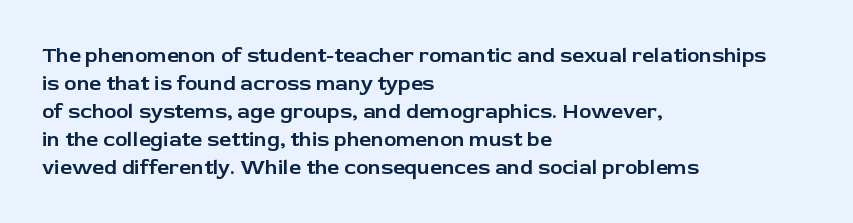
{"italic": "no", "underline": "no", "align": "left", "line_spacing": "normal", "line_spacing_ratio": 1.33, "letter_spacing": "normal", "letter_spacing_em": 0.0, "glyph_px": 21}
